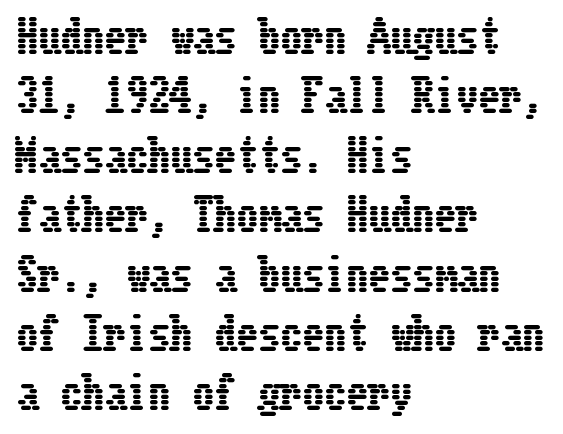
The image shows 44 px condensed type, upright; set left-aligned, normal line spacing (1.35x), normal letter spacing, not underlined; low stroke contrast and a medium x-height.
